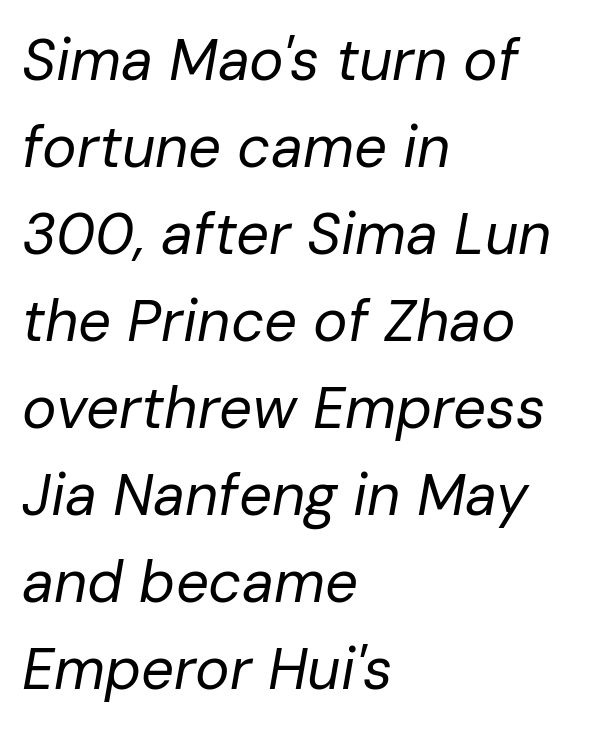
{"italic": "yes", "lean": "right", "slant_degrees": 10, "bold": "no", "weight": "regular", "width": "normal", "stroke_contrast": "low", "x_height": "medium", "monospaced": "no", "underline": "no", "align": "left", "line_spacing": "normal", "line_spacing_ratio": 1.5, "letter_spacing": "normal", "letter_spacing_em": 0.0, "glyph_px": 58}
